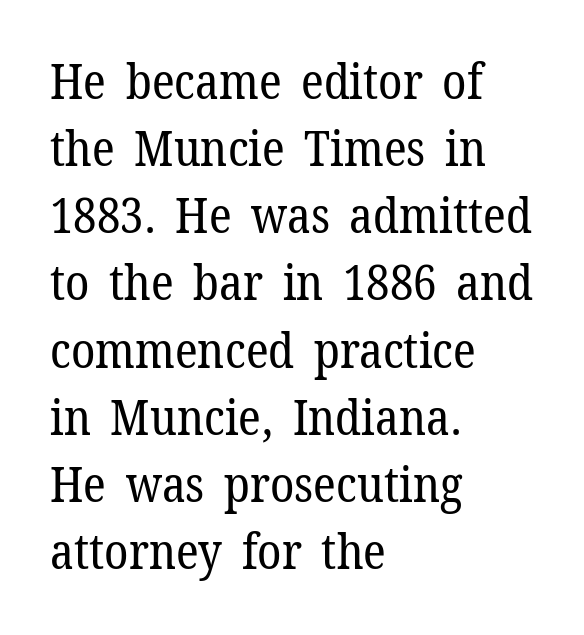
The image shows 49 px regular-weight serif type, upright; set left-aligned, normal line spacing (1.37x), normal letter spacing, not underlined; low stroke contrast and a medium x-height.
